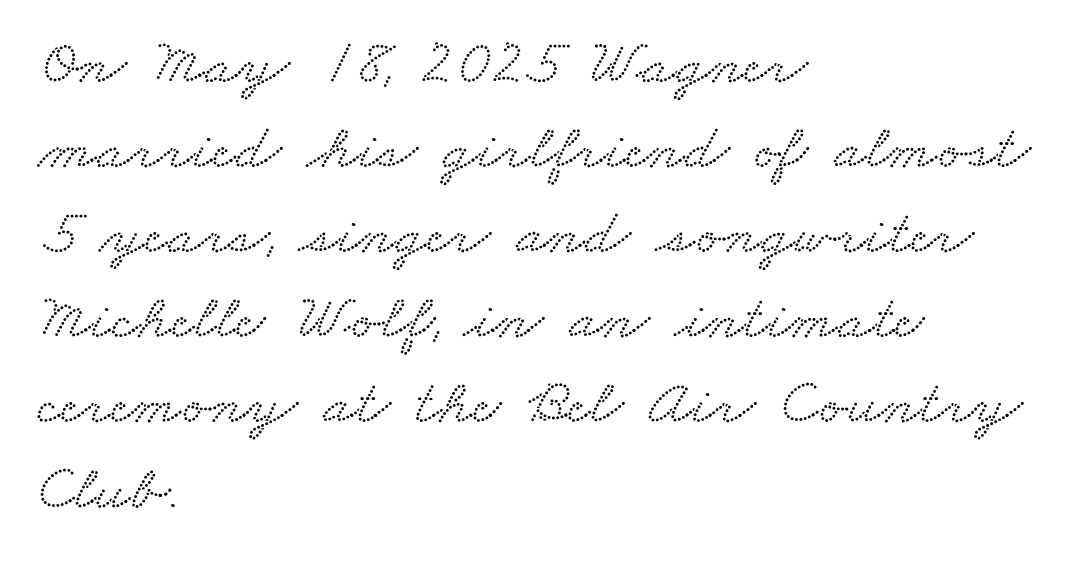
Examine the stroke ends and you'll spot serifs. The text block is weighted toward the left margin, trailing off unevenly rightward. This sample uses plain, unmodified letter spacing. Nobody drew a line under any word here. The letters advance in unequal steps, a hallmark of proportional type. Each new line begins a customary step beneath the previous one.
